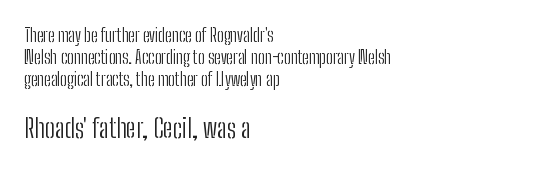
It's the straight-up-and-down kind of type. Weight: regular or lighter. What stands out about the letter spacing? Nothing — it is the standard amount. The gap between lines stays unmarked. A classic flush-left, rag-right setting is used for this passage.
